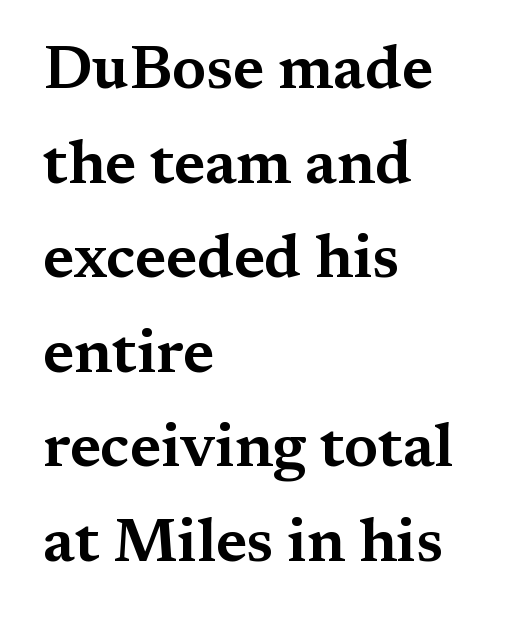
The image shows 61 px wide serif type, upright; set left-aligned, normal line spacing (1.55x), normal letter spacing, not underlined; medium stroke contrast and a medium x-height.
